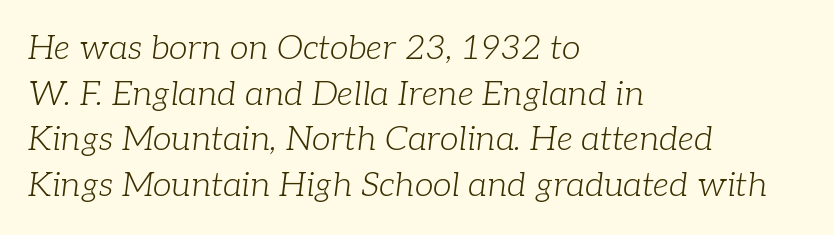
The image shows 34 px light serif type, italic (leaning right); set left-aligned, normal line spacing (1.34x), normal letter spacing, not underlined; low stroke contrast and a medium x-height.
